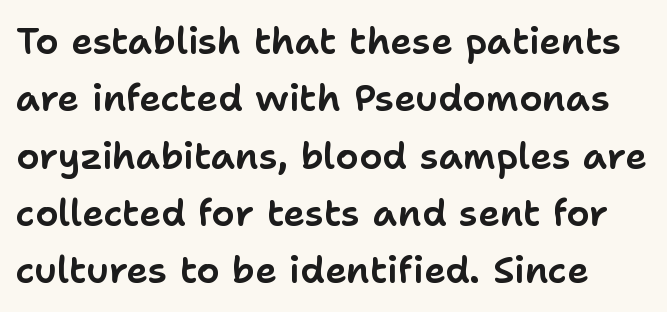
Does the type have serifs? No, each stem ends abruptly. Check the space under the baseline: it is left empty. Vertical strokes here are truly vertical. Leading matches the norm, producing a regular column. Note the varied advance widths — an 'i' is clearly narrower than an 'm'. Compared with typical body copy, the letter spacing here is the same.
